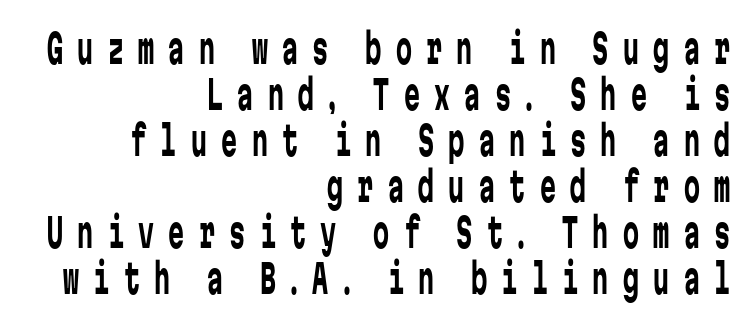
The image shows 40 px regular-weight, condensed sans-serif type, upright, monospaced; set right-aligned, tight line spacing (1.15x), unusually wide letter spacing (+0.36 em), not underlined; low stroke contrast and a medium x-height.
